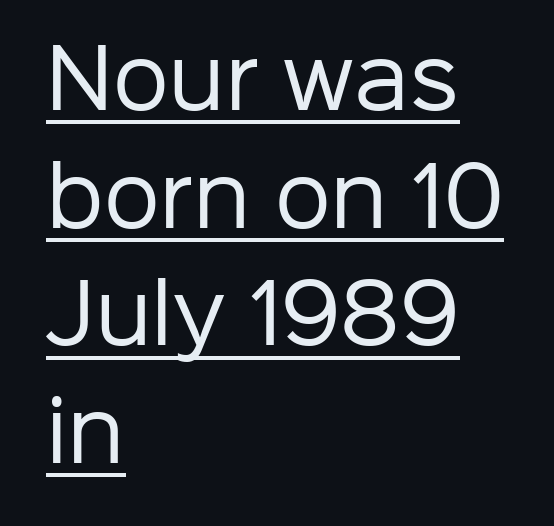
The image shows 79 px regular-weight sans-serif type, upright; set left-aligned, normal line spacing (1.49x), normal letter spacing, underlined; low stroke contrast and a medium x-height.
